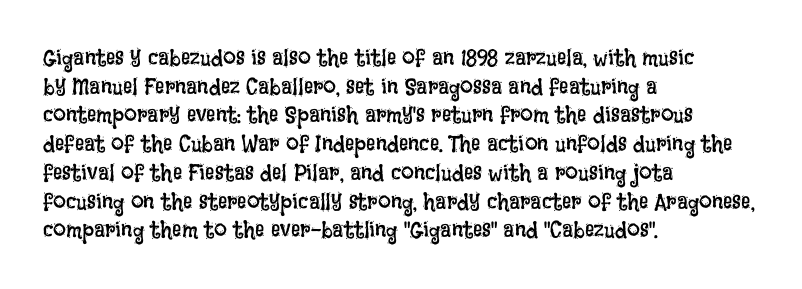
{"italic": "no", "bold": "no", "underline": "no", "align": "left", "line_spacing": "normal", "line_spacing_ratio": 1.25, "letter_spacing": "normal", "letter_spacing_em": 0.0, "glyph_px": 23}
